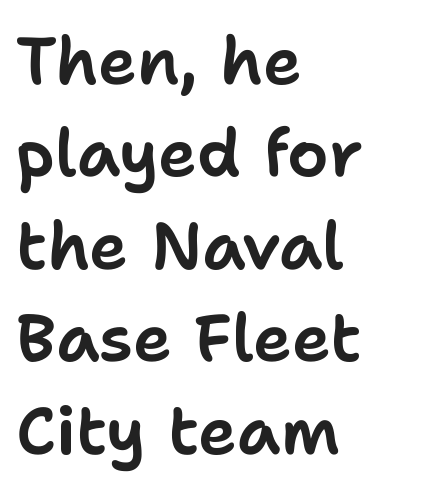
Standard letterfit; no display-style spreading of the glyphs. Descenders hang freely into open space. Leading: standard. The paragraph has a hard left edge and a soft right edge.
